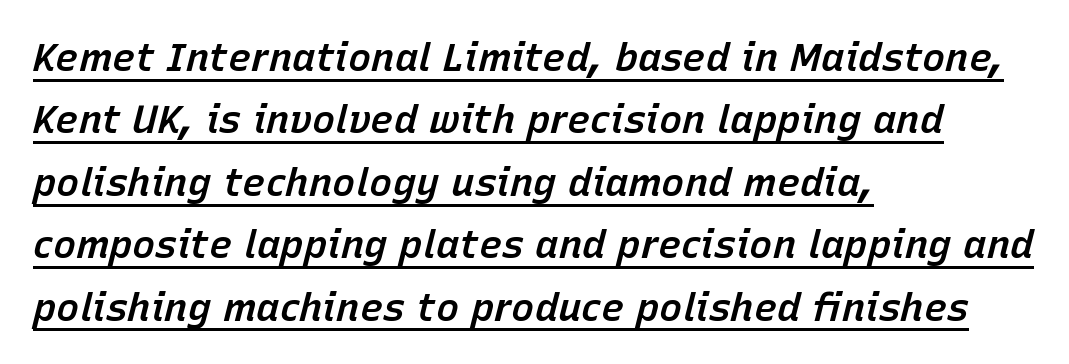
Q: Is the text bold? A: Semi-bold.
Q: Is the text italic (slanted)? A: Yes, it leans right by about 15 degrees.
Q: Is the text underlined? A: Yes.
Q: How is the paragraph aligned? A: Left-aligned.
Q: Is the spacing between letters normal or unusually wide? A: Normal.
Q: Is the spacing between lines tight, normal or loose? A: Normal.
Q: Width (condensed, normal, or wide)? A: Normal.
Q: Stroke contrast? A: Low.
Q: x-height? A: Medium.
Q: Monospaced? A: No.
